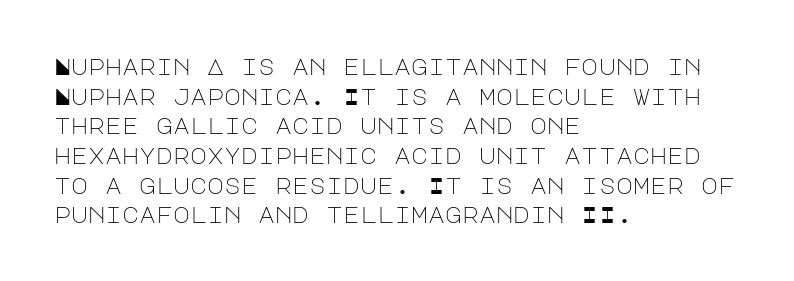
The image shows 23 px text type, upright; set left-aligned, normal line spacing (1.29x), normal letter spacing, not underlined.
